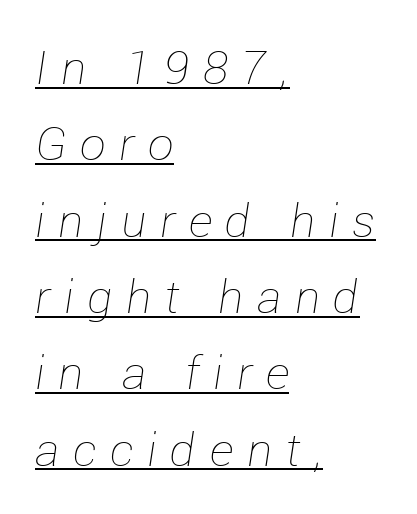
Q: Is the text bold? A: No.
Q: Is the text italic (slanted)? A: Yes, it leans right by about 12 degrees.
Q: Is the text underlined? A: Yes.
Q: How is the paragraph aligned? A: Left-aligned.
Q: Is the spacing between letters normal or unusually wide? A: Unusually wide.
Q: Is the spacing between lines tight, normal or loose? A: Normal.
Q: Width (condensed, normal, or wide)? A: Normal.
Q: Stroke contrast? A: Low.
Q: x-height? A: Medium.
Q: Monospaced? A: No.
